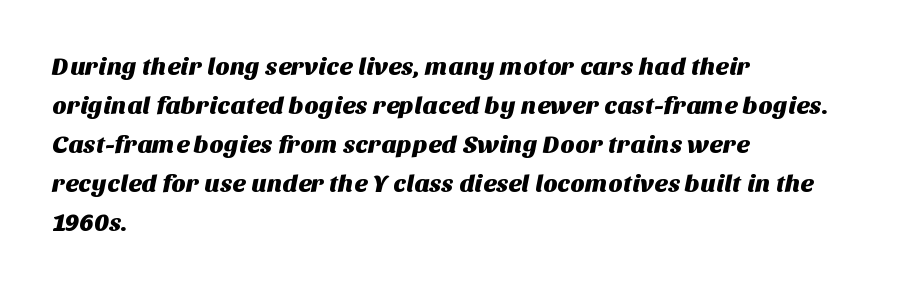
The image shows 25 px text type; set left-aligned, normal line spacing (1.56x), normal letter spacing, not underlined.
